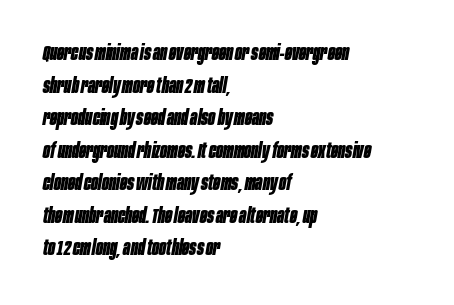
{"italic": "yes", "lean": "right", "slant_degrees": 10, "bold": "yes", "underline": "no", "align": "left", "line_spacing": "normal", "line_spacing_ratio": 1.55, "letter_spacing": "normal", "letter_spacing_em": 0.0, "glyph_px": 21}
